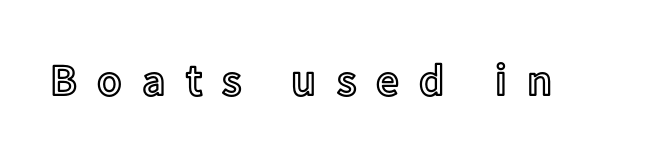
{"italic": "no", "width": "normal", "x_height": "medium", "monospaced": "no", "underline": "no", "letter_spacing": "wide", "letter_spacing_em": 0.45, "glyph_px": 45}
